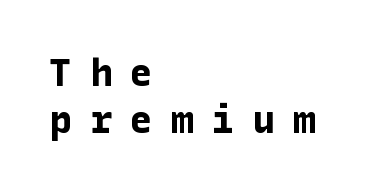
{"serif": "no", "italic": "no", "bold": "yes", "weight": "bold", "width": "normal", "stroke_contrast": "low", "x_height": "medium", "underline": "no", "align": "left", "line_spacing_ratio": 1.23, "letter_spacing": "wide", "letter_spacing_em": 0.47, "glyph_px": 38}
